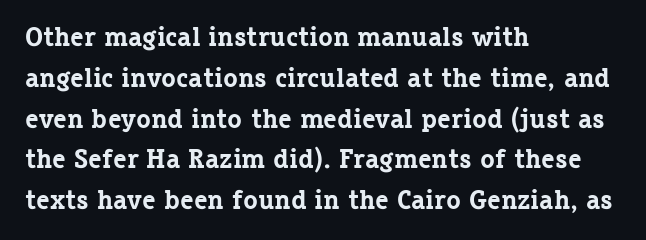
The image shows 27 px bold type, upright; set left-aligned, normal line spacing (1.51x), normal letter spacing, not underlined.
